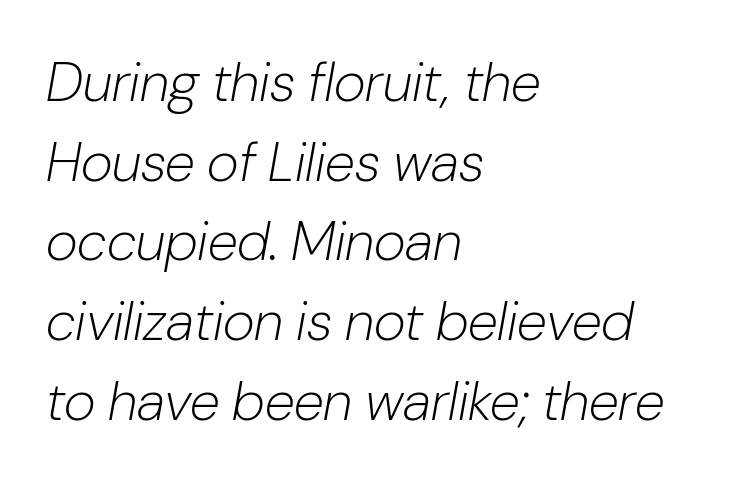
The image shows 55 px light type, italic (leaning right); set left-aligned, normal line spacing (1.45x), normal letter spacing, not underlined; low stroke contrast and a medium x-height.
